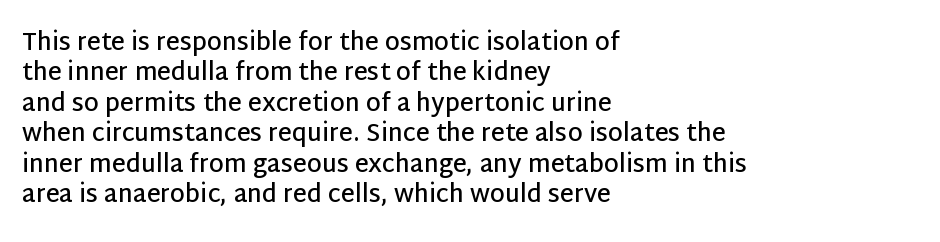
Q: Is the text bold? A: Semi-bold.
Q: Is the text italic (slanted)? A: No, it is upright.
Q: Is the text underlined? A: No.
Q: How is the paragraph aligned? A: Left-aligned.
Q: Is the spacing between letters normal or unusually wide? A: Normal.
Q: Is the spacing between lines tight, normal or loose? A: Normal.
